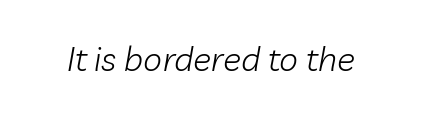
Q: Is the text bold? A: No.
Q: Is the text italic (slanted)? A: Yes, it leans right by about 10 degrees.
Q: Is the text underlined? A: No.
Q: Is the spacing between letters normal or unusually wide? A: Normal.
Q: Width (condensed, normal, or wide)? A: Normal.
Q: Stroke contrast? A: Low.
Q: x-height? A: Medium.
Q: Monospaced? A: No.
